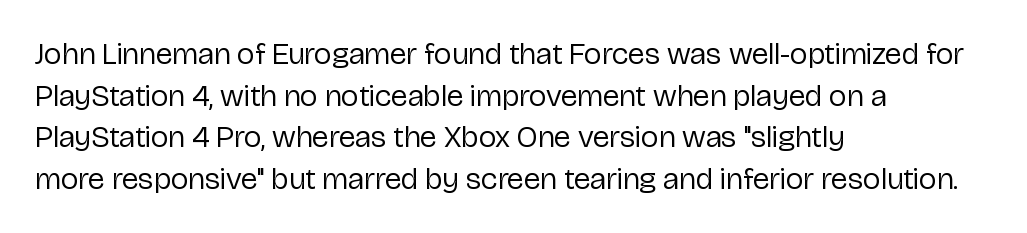
Here the glyphs are tracked normally, forming tight word shapes. Successive baselines arrive at the customary interval. The rendering uses natural spacing where letterforms have individual widths. Reading down the block, your eye returns to a fixed left position each line.
